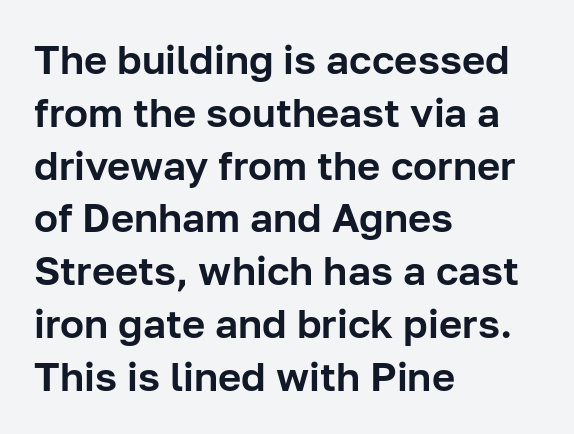
The image shows 40 px sans-serif type, upright; set left-aligned, normal line spacing (1.32x), normal letter spacing, not underlined; low stroke contrast and a medium x-height.
